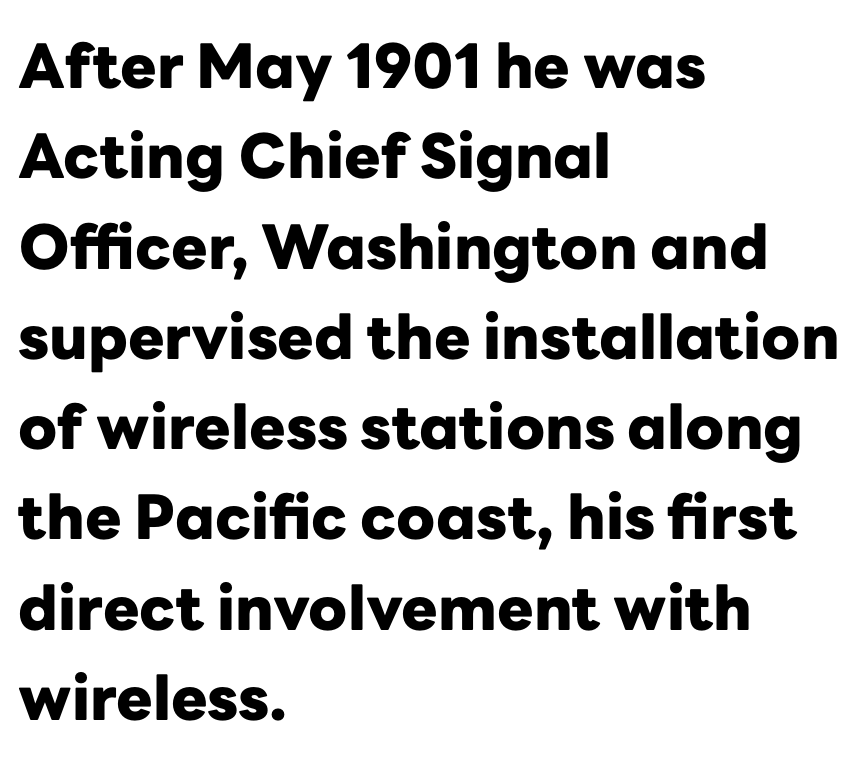
The rows are spaced the way most documents space them. This rendering features lettering with no underline. Character widths vary here, with narrow letters taking less room than wide ones. Leftover space on each line is placed entirely after the last word. The typeface chosen for these lines omits serifs. Emphasis by weight is at full strength: bold.
